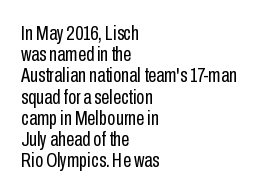
{"italic": "no", "bold": "no", "underline": "no", "align": "left", "line_spacing": "tight", "line_spacing_ratio": 1.01, "letter_spacing": "normal", "letter_spacing_em": 0.0, "glyph_px": 21}
